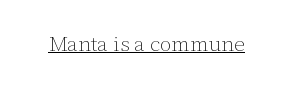
{"italic": "no", "bold": "no", "underline": "yes", "letter_spacing": "normal", "letter_spacing_em": 0.0, "glyph_px": 21}
